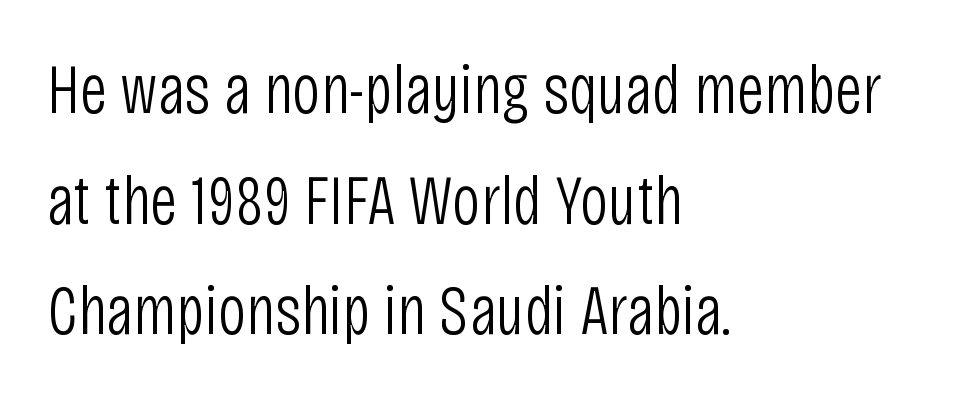
The image shows 70 px light, condensed sans-serif type, upright; set left-aligned, normal line spacing (1.58x), normal letter spacing, not underlined; low stroke contrast and a large x-height.
